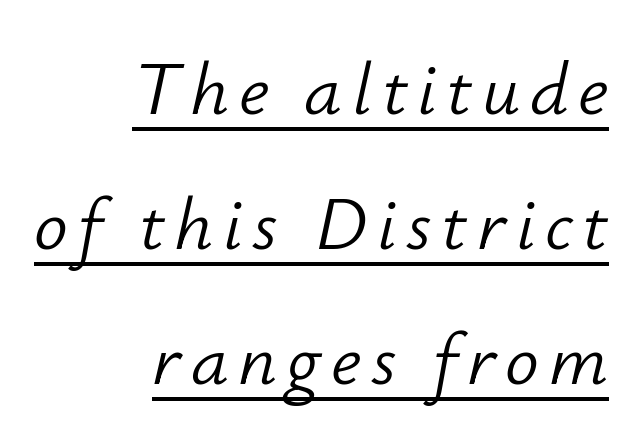
{"italic": "yes", "lean": "right", "slant_degrees": 12, "bold": "no", "weight": "light", "width": "normal", "stroke_contrast": "low", "x_height": "small", "monospaced": "no", "underline": "yes", "align": "right", "line_spacing_ratio": 1.8, "glyph_px": 75}
